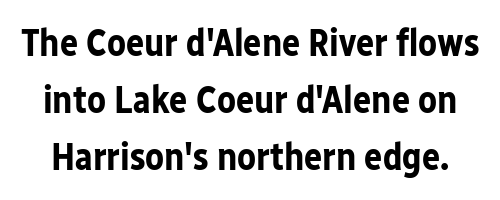
{"serif": "no", "italic": "no", "bold": "yes", "weight": "bold", "width": "normal", "stroke_contrast": "low", "x_height": "medium", "monospaced": "no", "underline": "no", "line_spacing": "normal", "line_spacing_ratio": 1.5, "letter_spacing": "normal", "letter_spacing_em": 0.0, "glyph_px": 38}
